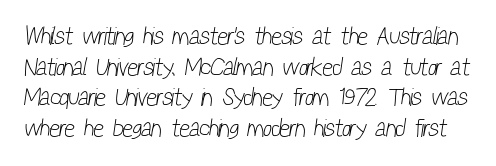
The image shows 25 px text type; set line spacing 1.23x, normal letter spacing, not underlined.
